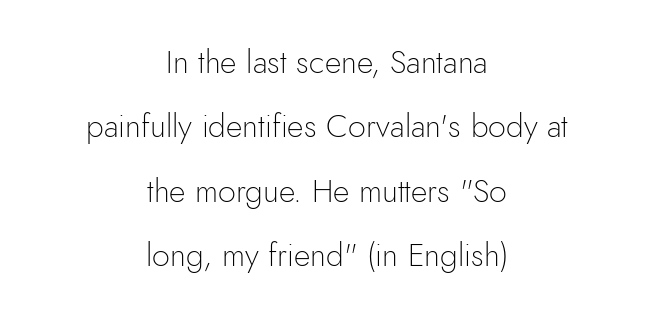
Q: Is the text bold? A: No.
Q: Is the text italic (slanted)? A: No, it is upright.
Q: Is the typeface a serif or a sans-serif typeface? A: Sans-serif.
Q: Is the text underlined? A: No.
Q: How is the paragraph aligned? A: Centered.
Q: Is the spacing between letters normal or unusually wide? A: Normal.
Q: Is the spacing between lines tight, normal or loose? A: Loose.
Q: Width (condensed, normal, or wide)? A: Normal.
Q: x-height? A: Small.
Q: Monospaced? A: No.
